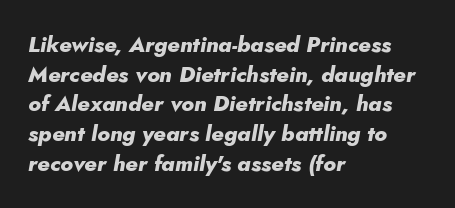
Q: Is the text bold? A: Yes.
Q: Is the text italic (slanted)? A: Yes, it leans right by about 5 degrees.
Q: Is the text underlined? A: No.
Q: How is the paragraph aligned? A: Left-aligned.
Q: Is the spacing between letters normal or unusually wide? A: Normal.
Q: Is the spacing between lines tight, normal or loose? A: Normal.
